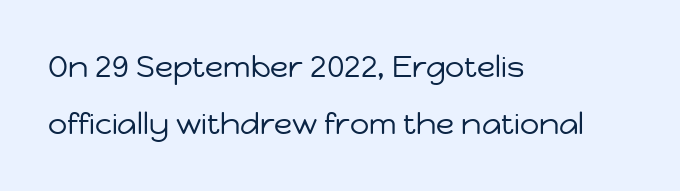
The image shows 30 px regular-weight sans-serif type, upright; set left-aligned, loose line spacing (1.91x), normal letter spacing, not underlined; low stroke contrast and a medium x-height.
